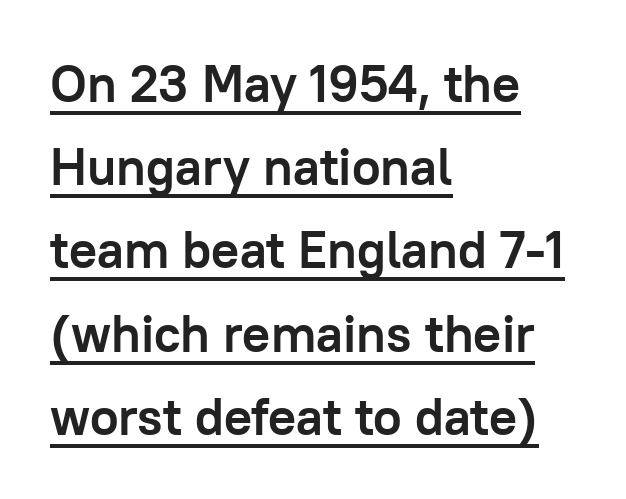
{"serif": "no", "italic": "no", "bold": "yes", "weight": "semibold", "width": "normal", "stroke_contrast": "low", "x_height": "medium", "monospaced": "no", "underline": "yes", "align": "left", "line_spacing": "normal", "line_spacing_ratio": 1.6, "letter_spacing": "normal", "letter_spacing_em": 0.0, "glyph_px": 52}
